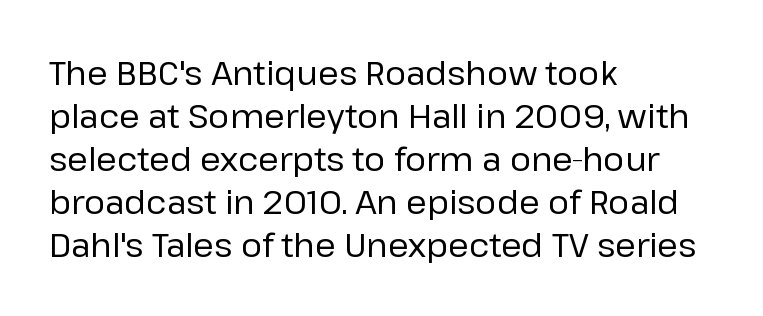
{"serif": "no", "italic": "no", "bold": "no", "weight": "regular", "width": "normal", "stroke_contrast": "low", "x_height": "medium", "monospaced": "no", "underline": "no", "align": "left", "line_spacing": "normal", "line_spacing_ratio": 1.3, "letter_spacing": "normal", "letter_spacing_em": 0.0, "glyph_px": 33}
